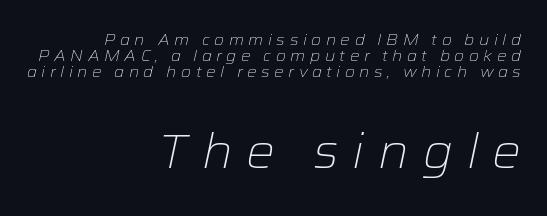
The image shows 48 px light type, italic (leaning right); set right-aligned, tight line spacing (1.01x), unusually wide letter spacing (+0.28 em), not underlined; the second (bottom) block is 3.0x larger; low stroke contrast and a medium x-height.
